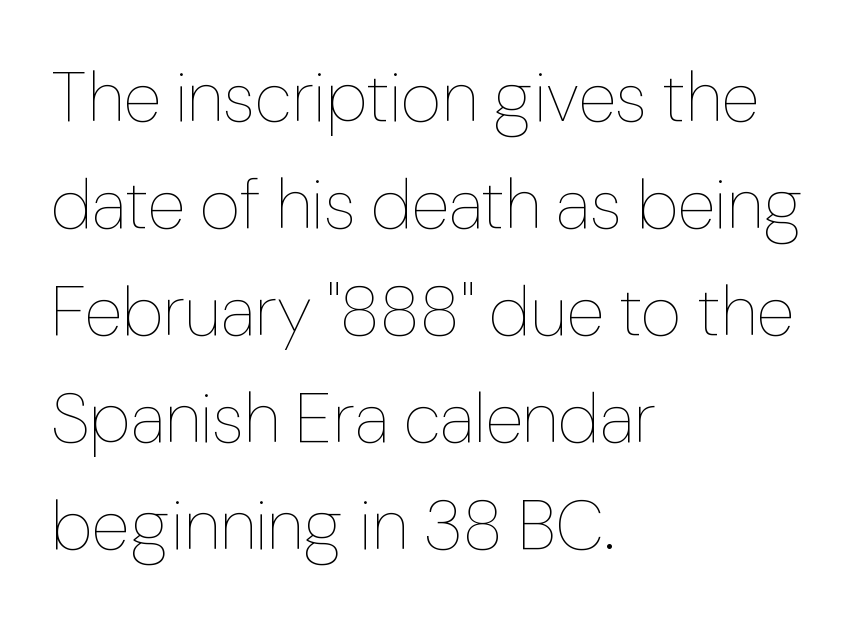
{"italic": "no", "bold": "no", "weight": "thin", "width": "normal", "stroke_contrast": "low", "x_height": "medium", "monospaced": "no", "underline": "no", "align": "left", "line_spacing": "normal", "line_spacing_ratio": 1.53, "letter_spacing": "normal", "letter_spacing_em": 0.0, "glyph_px": 70}
